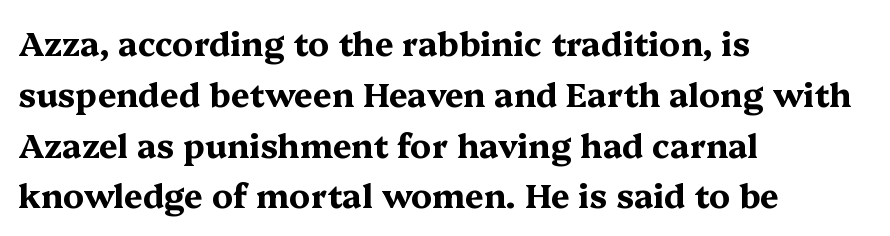
The image shows 33 px bold, wide serif type, upright; set left-aligned, normal line spacing (1.54x), normal letter spacing, not underlined; medium stroke contrast and a medium x-height.
